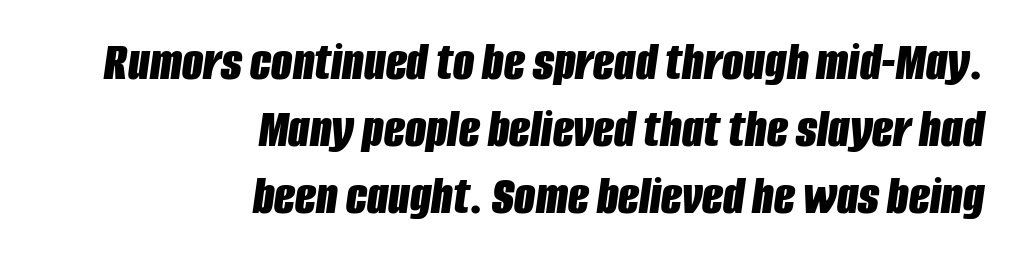
Q: Is the text bold? A: Yes.
Q: Is the text italic (slanted)? A: Yes, it leans right by about 8 degrees.
Q: Is the text underlined? A: No.
Q: How is the paragraph aligned? A: Right-aligned.
Q: Is the spacing between letters normal or unusually wide? A: Normal.
Q: Width (condensed, normal, or wide)? A: Condensed.
Q: Stroke contrast? A: Low.
Q: x-height? A: Large.
Q: Monospaced? A: No.
